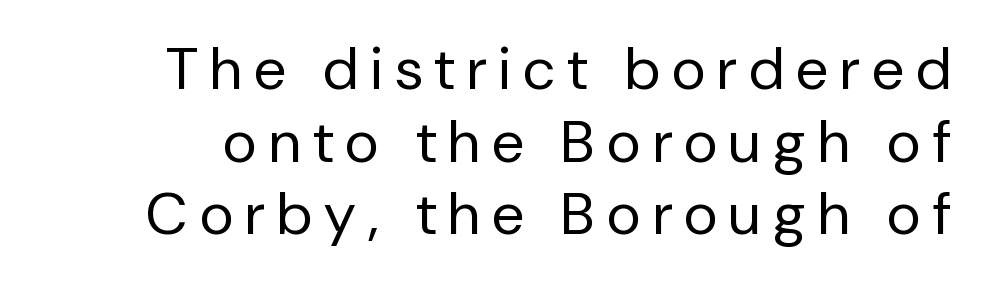
The image shows 59 px regular-weight sans-serif type, upright; set line spacing 1.23x, unusually wide letter spacing (+0.21 em), not underlined; low stroke contrast and a medium x-height.
